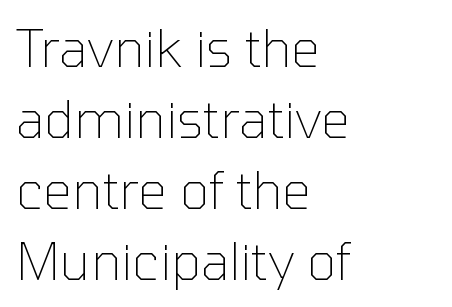
Anything drawn beneath the words? Only blank space. These lines are rendered in a variable-pitch font. Does the copy run flush right? No — it runs flush left. This reads as an unemphasized weight, regular at the heaviest. The text was rendered using a sans face with plain stroke endings. Standard letterfit; no display-style spreading of the glyphs.
